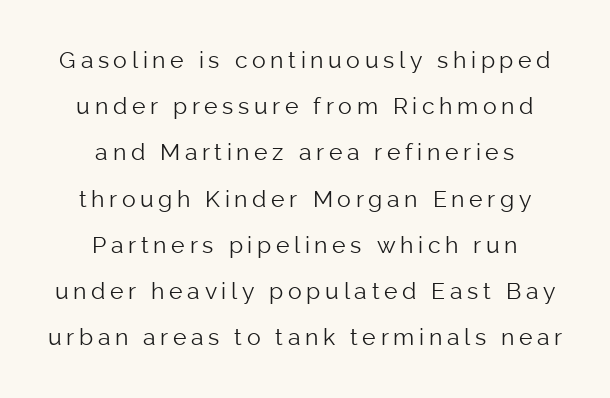
The axis of the letterforms is exactly vertical. Short note: letters widely spaced. A great deal of white space separates one row of letters from the next. Centered paragraph, ragged on both sides. Beneath every word, the page is bare. Compared with a typical body face, this is equally light or lighter still.
